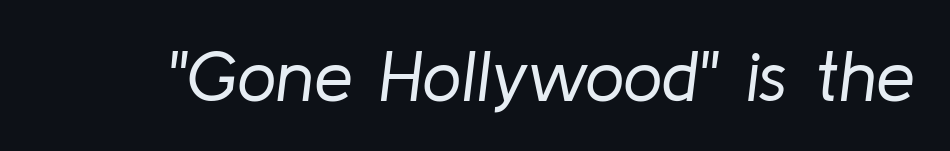
Q: Is the text bold? A: No.
Q: Is the text italic (slanted)? A: Yes, it leans right by about 8 degrees.
Q: Is the text underlined? A: No.
Q: Is the spacing between letters normal or unusually wide? A: Normal.
Q: Width (condensed, normal, or wide)? A: Normal.
Q: Stroke contrast? A: Low.
Q: x-height? A: Medium.
Q: Monospaced? A: No.
